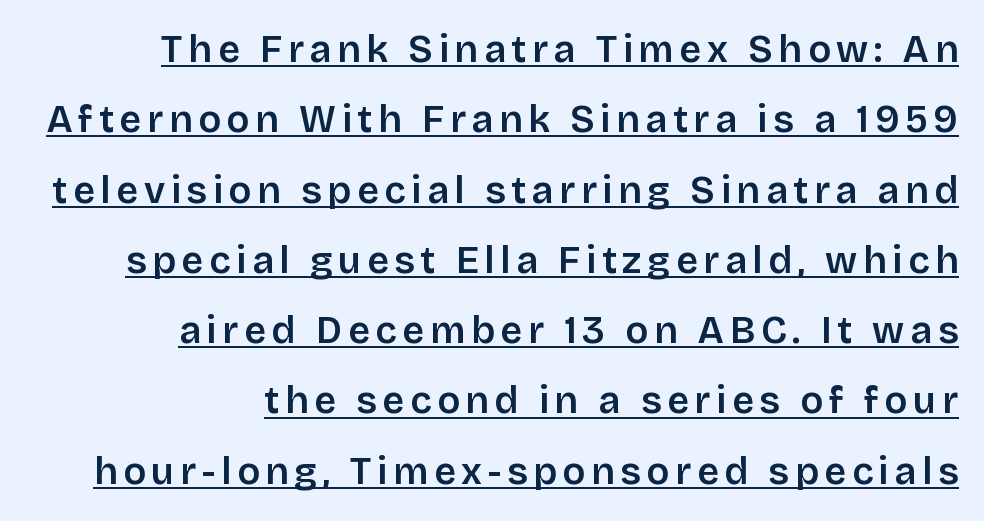
The image shows 38 px semibold sans-serif type, upright; set right-aligned, line spacing 1.85x, underlined; low stroke contrast and a large x-height.
